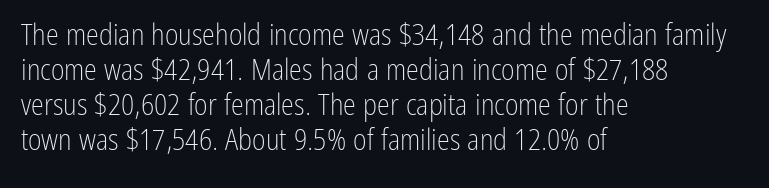
{"serif": "no", "italic": "no", "bold": "no", "weight": "light", "width": "condensed", "stroke_contrast": "low", "x_height": "medium", "monospaced": "no", "underline": "no", "align": "left", "line_spacing_ratio": 1.21, "letter_spacing": "normal", "letter_spacing_em": 0.0, "glyph_px": 29}
